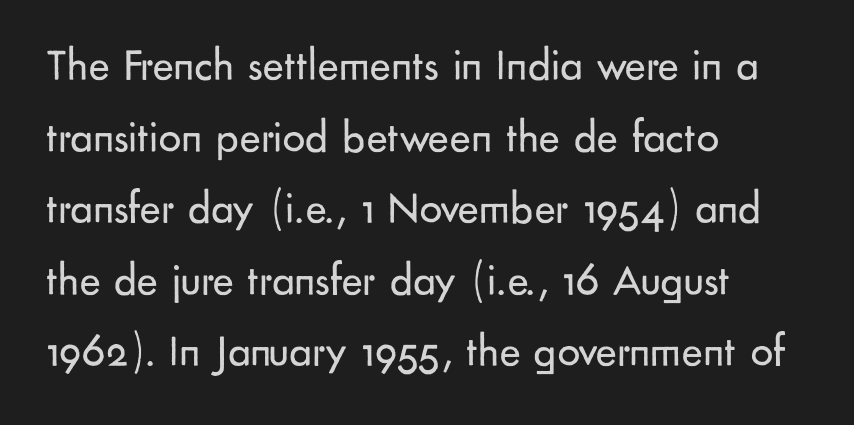
{"serif": "no", "italic": "no", "bold": "no", "weight": "regular", "width": "normal", "stroke_contrast": "low", "x_height": "small", "monospaced": "no", "underline": "no", "align": "left", "line_spacing": "normal", "line_spacing_ratio": 1.59, "letter_spacing": "normal", "letter_spacing_em": 0.0, "glyph_px": 45}
